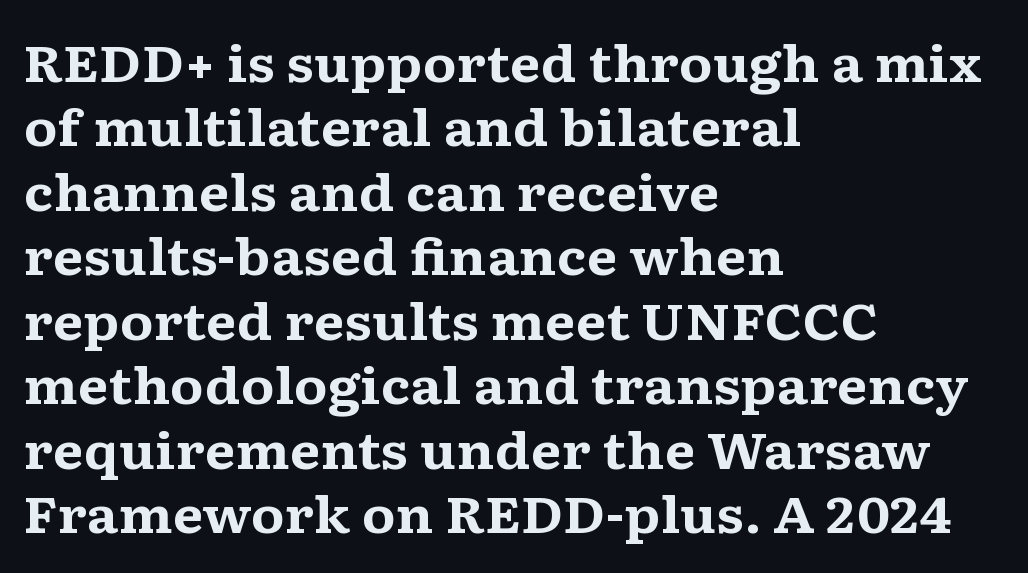
You could not count columns in this text — the font is proportionally spaced. Strong, thick strokes mark this as bold type. This is the regular roman posture of the typeface. Compared with typical paragraphs, the rows here are spaced about the same. The horizontal fit of the characters is conventional and even.
